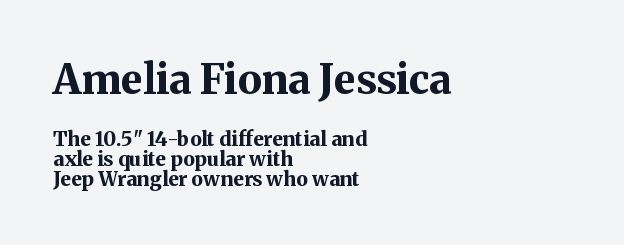
{"serif": "yes", "italic": "no", "bold": "yes", "weight": "bold", "width": "normal", "stroke_contrast": "medium", "x_height": "medium", "monospaced": "no", "underline": "no", "align": "left", "line_spacing": "tight", "line_spacing_ratio": 0.99, "letter_spacing": "normal", "letter_spacing_em": 0.0, "larger_block": "first", "size_ratio": 2.05, "glyph_px": 41}
